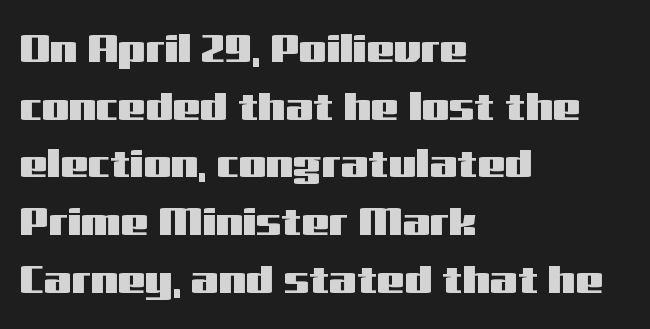
Q: Is the text italic (slanted)? A: No, it is upright.
Q: Is the typeface a serif or a sans-serif typeface? A: Sans-serif.
Q: Is the text underlined? A: No.
Q: How is the paragraph aligned? A: Left-aligned.
Q: Is the spacing between letters normal or unusually wide? A: Normal.
Q: Is the spacing between lines tight, normal or loose? A: Normal.
Q: Width (condensed, normal, or wide)? A: Wide.
Q: Stroke contrast? A: Medium.
Q: x-height? A: Medium.
Q: Monospaced? A: No.
